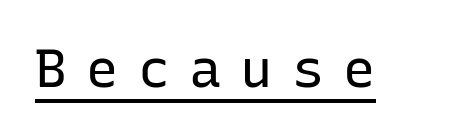
The image shows 54 px regular-weight sans-serif type, upright, monospaced; set unusually wide letter spacing (+0.35 em), underlined; low stroke contrast and a medium x-height.
